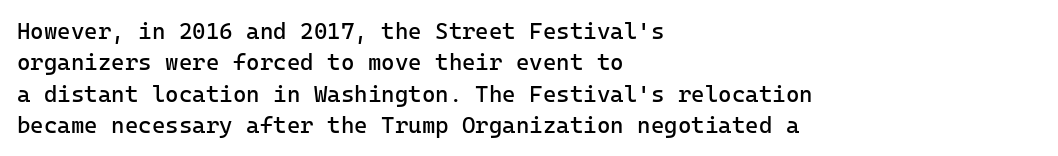
Q: Is the text bold? A: No.
Q: Is the text italic (slanted)? A: No, it is upright.
Q: Is the text underlined? A: No.
Q: How is the paragraph aligned? A: Left-aligned.
Q: Is the spacing between letters normal or unusually wide? A: Normal.
Q: Is the spacing between lines tight, normal or loose? A: Normal.
